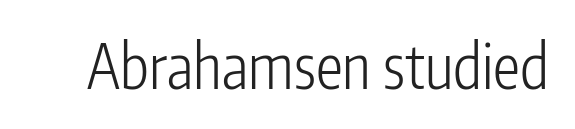
The image shows 61 px light, condensed sans-serif type, upright; set normal letter spacing, not underlined; low stroke contrast and a medium x-height.
